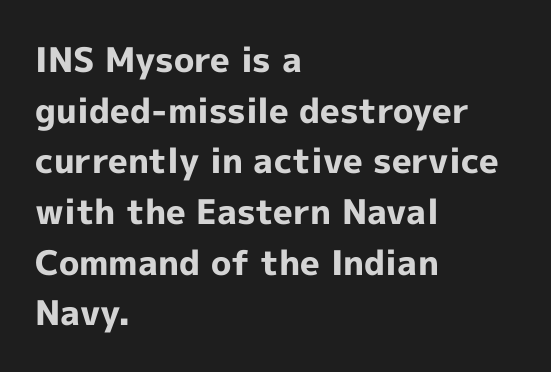
{"serif": "no", "italic": "no", "bold": "yes", "weight": "bold", "width": "normal", "x_height": "medium", "monospaced": "no", "underline": "no", "align": "left", "line_spacing": "normal", "line_spacing_ratio": 1.49, "letter_spacing": "normal", "letter_spacing_em": 0.0, "glyph_px": 34}
